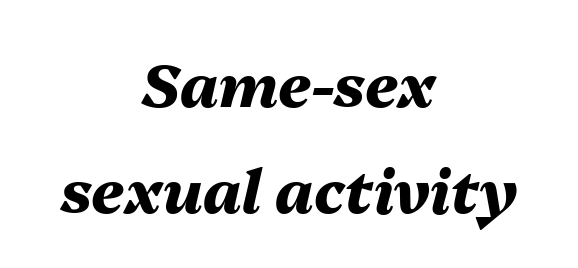
The image shows 60 px heavy type, italic (leaning right); set centered, line spacing 1.76x, normal letter spacing, not underlined; medium stroke contrast and a medium x-height.
